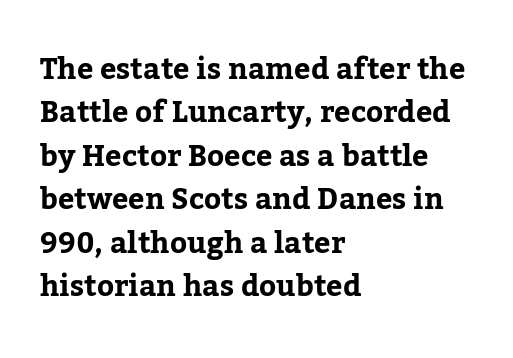
You could not count columns in this text — the font is proportionally spaced. Regular leading. A serif font was chosen for this passage. The font is running at its bold setting. Italic: no, the glyphs are upright roman.
